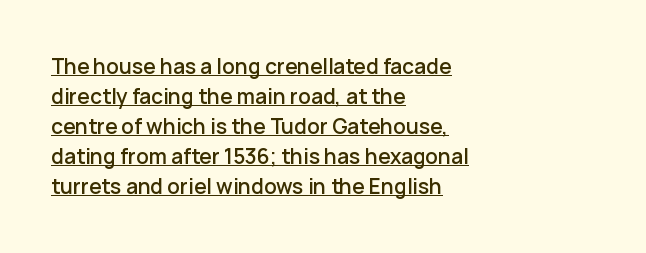
Q: Is the text italic (slanted)? A: No, it is upright.
Q: Is the text underlined? A: Yes.
Q: How is the paragraph aligned? A: Left-aligned.
Q: Is the spacing between letters normal or unusually wide? A: Normal.
Q: Is the spacing between lines tight, normal or loose? A: Normal.
